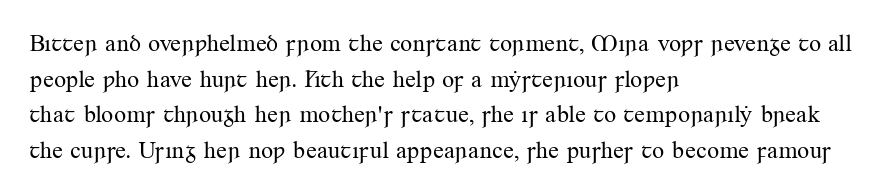
No italicization has been applied; the sample stays upright. Each line starts at the same left margin while the right side varies. Weight: regular or lighter. Compared with typical paragraphs, the rows here are spaced about the same. No extra tracking has been applied to these lines. Any mark beneath the type? The region is blank.
